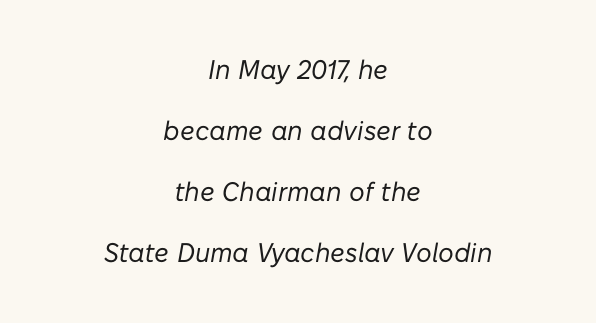
{"italic": "yes", "lean": "right", "slant_degrees": 10, "bold": "no", "underline": "no", "align": "center", "line_spacing": "loose", "line_spacing_ratio": 2.26, "letter_spacing": "normal", "letter_spacing_em": 0.0, "glyph_px": 27}
